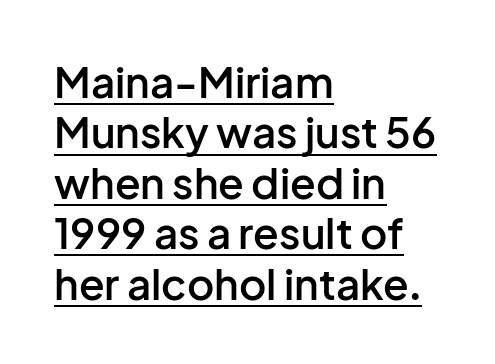
Characters follow at the spacing the type designer built in. Each glyph is drawn with semibold strokes, heavier than normal yet not fully bold. Unlike italic type, these characters show no tilt at all. Every row of glyphs begins at an identical x-position on the left.
